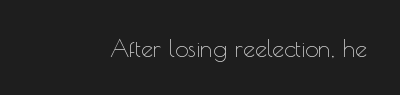
Q: Is the text bold? A: No.
Q: Is the text italic (slanted)? A: No, it is upright.
Q: Is the text underlined? A: No.
Q: Is the spacing between letters normal or unusually wide? A: Normal.
